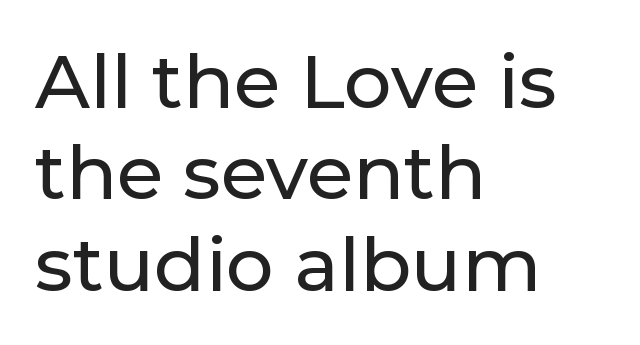
In terms of letterform style, serifs are entirely absent. Here the designer chose a conventional face with non-uniform glyph widths. Any mark beneath the type? The region is blank. It's the straight-up-and-down kind of type. Left-aligned paragraph, ragged on the right. The letterforms sit shoulder to shoulder at normal distance.
